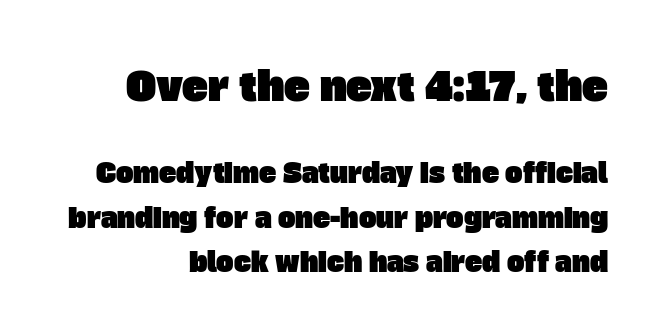
Q: Is the typeface a serif or a sans-serif typeface? A: Sans-serif.
Q: Is the text underlined? A: No.
Q: How is the paragraph aligned? A: Right-aligned.
Q: Is the spacing between letters normal or unusually wide? A: Normal.
Q: Is the spacing between lines tight, normal or loose? A: Normal.
Q: Which block of text is set in a larger size, the first (top) or the second (bottom)? A: The first (top) one.
Q: Width (condensed, normal, or wide)? A: Normal.
Q: Stroke contrast? A: Low.
Q: x-height? A: Large.
Q: Monospaced? A: No.
